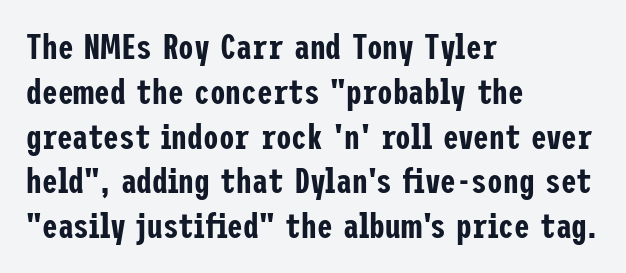
Visually the block forms a straight wall on the left and a jagged coastline on the right. Evenly set lines give the paragraph a standard silhouette. Short note: letters normally spaced. Do the letters lean? They stand straight. The area under the type is left untouched. A sans-serif font was chosen for this passage.
